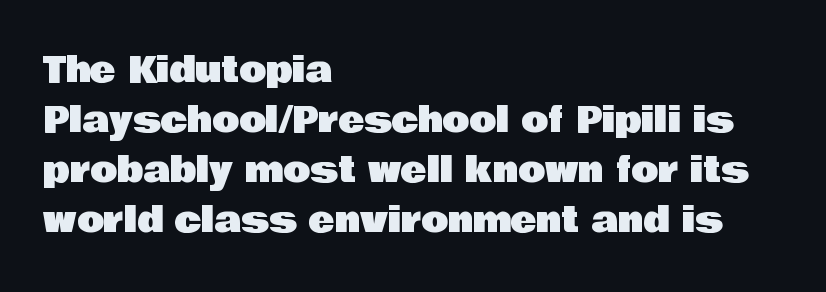
Q: Is the text italic (slanted)? A: No, it is upright.
Q: Is the typeface a serif or a sans-serif typeface? A: Sans-serif.
Q: Is the text underlined? A: No.
Q: How is the paragraph aligned? A: Left-aligned.
Q: Is the spacing between letters normal or unusually wide? A: Normal.
Q: Is the spacing between lines tight, normal or loose? A: Normal.
Q: Width (condensed, normal, or wide)? A: Normal.
Q: Stroke contrast? A: Low.
Q: x-height? A: Large.
Q: Monospaced? A: No.
